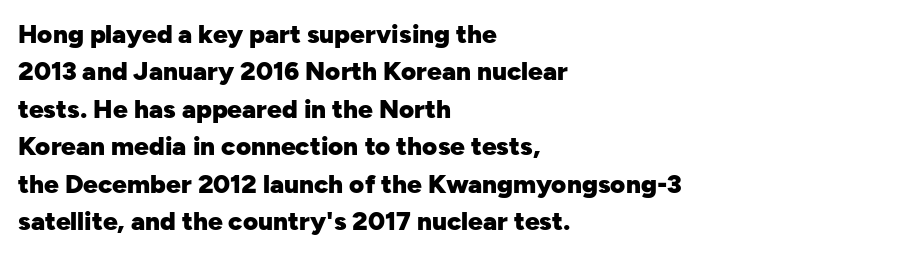
The image shows 26 px bold type, upright; set left-aligned, normal line spacing (1.44x), normal letter spacing, not underlined.
